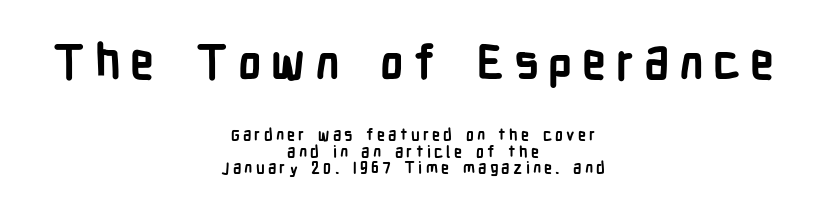
{"serif": "no", "italic": "no", "bold": "yes", "weight": "semibold", "width": "condensed", "stroke_contrast": "low", "x_height": "medium", "monospaced": "no", "underline": "no", "align": "center", "line_spacing": "tight", "line_spacing_ratio": 1.05, "letter_spacing": "wide", "letter_spacing_em": 0.2, "larger_block": "first", "size_ratio": 3.0, "glyph_px": 48}
